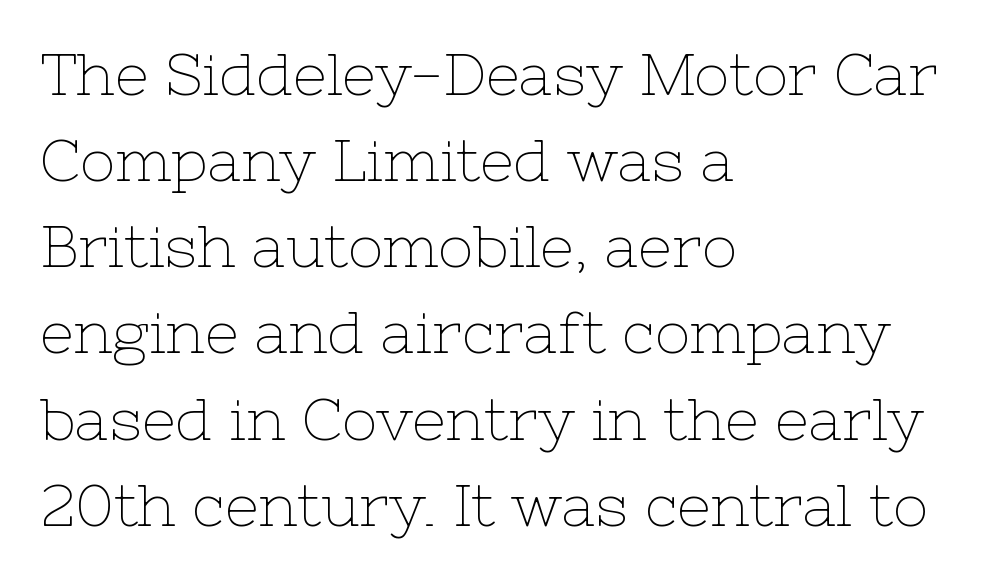
{"serif": "yes", "italic": "no", "bold": "no", "weight": "thin", "width": "normal", "stroke_contrast": "low", "x_height": "medium", "monospaced": "no", "underline": "no", "align": "left", "line_spacing": "normal", "line_spacing_ratio": 1.46, "letter_spacing": "normal", "letter_spacing_em": 0.0, "glyph_px": 59}
